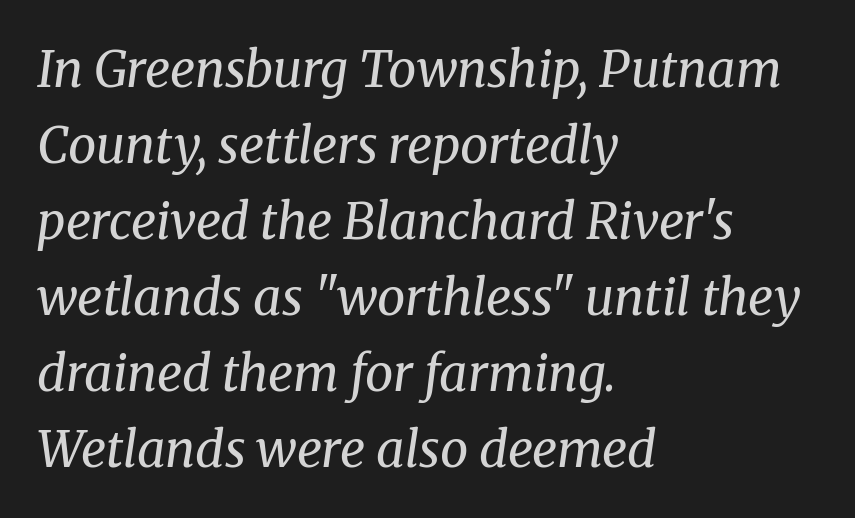
Q: Is the text bold? A: No.
Q: Is the text italic (slanted)? A: Yes, it leans right by about 8 degrees.
Q: Is the typeface a serif or a sans-serif typeface? A: Serif.
Q: Is the text underlined? A: No.
Q: How is the paragraph aligned? A: Left-aligned.
Q: Is the spacing between letters normal or unusually wide? A: Normal.
Q: Is the spacing between lines tight, normal or loose? A: Normal.
Q: Width (condensed, normal, or wide)? A: Normal.
Q: Stroke contrast? A: Medium.
Q: x-height? A: Medium.
Q: Monospaced? A: No.
